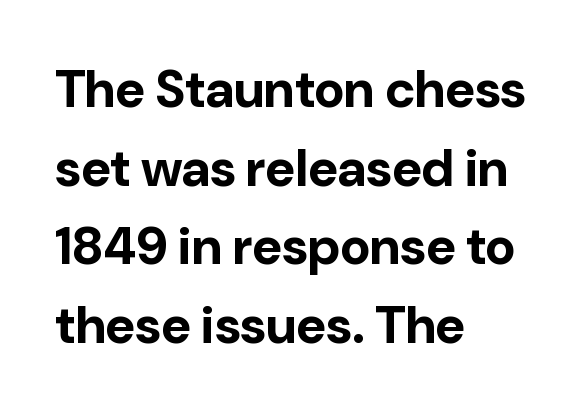
The image shows 52 px bold sans-serif type, upright; set left-aligned, normal line spacing (1.51x), normal letter spacing, not underlined; low stroke contrast and a medium x-height.
